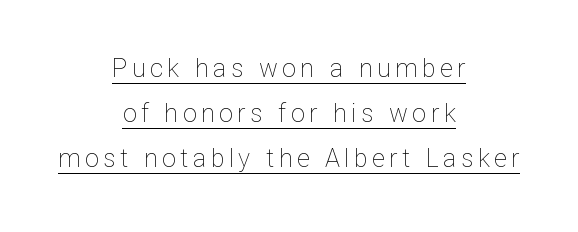
The image shows 25 px text type, upright; set centered, line spacing 1.8x, underlined.
